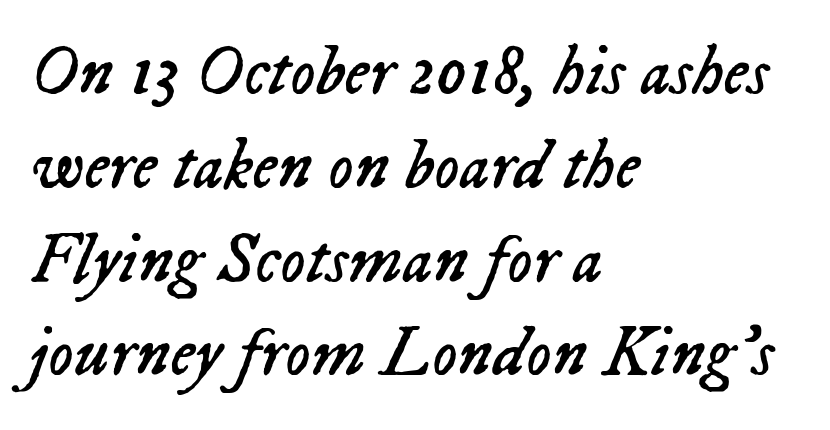
Tracking value appears to be zero — textbook default spacing. Summary of vertical rhythm: regular, with standard interline spacing. The strokes are not fattened; the text isn't bold. Bare-footed words on every line. You could not count columns in this text — the font is proportionally spaced. The passage shown leans; its letterforms are oblique.
